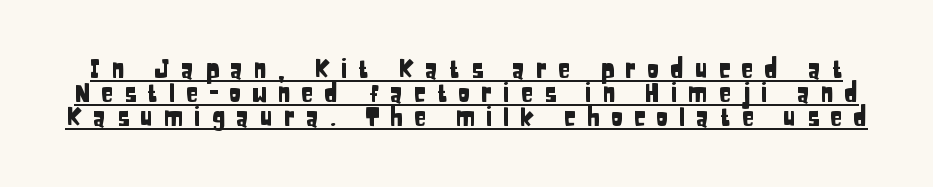
This sample trades vertical openness for compactness between lines. Compared with typical body copy, the letter spacing here is much looser. A rule runs beneath these lines of type. Characters remain perfectly vertical along every line.
